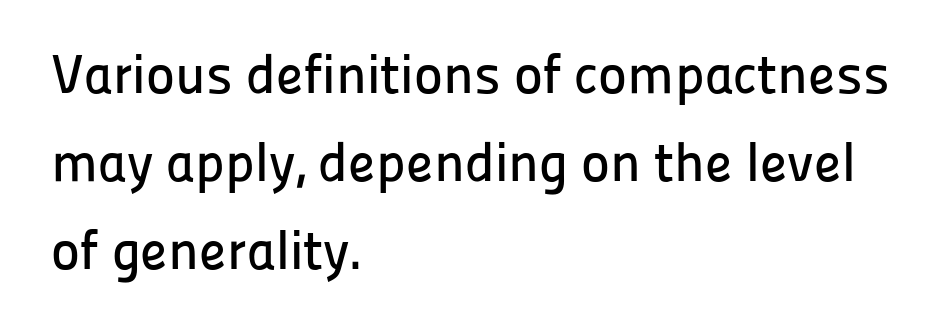
The image shows 55 px sans-serif type, upright; set left-aligned, normal line spacing (1.6x), normal letter spacing, not underlined; low stroke contrast and a medium x-height.
